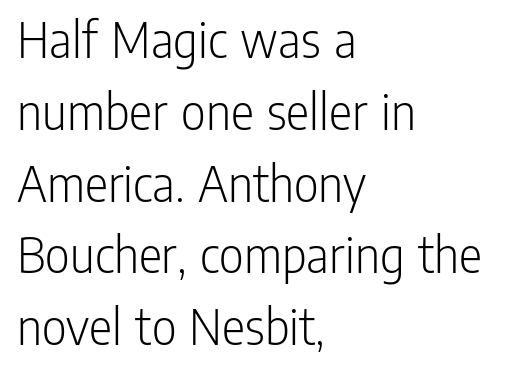
Q: Is the text bold? A: No.
Q: Is the text italic (slanted)? A: No, it is upright.
Q: Is the typeface a serif or a sans-serif typeface? A: Sans-serif.
Q: Is the text underlined? A: No.
Q: How is the paragraph aligned? A: Left-aligned.
Q: Is the spacing between letters normal or unusually wide? A: Normal.
Q: Is the spacing between lines tight, normal or loose? A: Normal.
Q: Width (condensed, normal, or wide)? A: Condensed.
Q: Stroke contrast? A: Low.
Q: x-height? A: Medium.
Q: Monospaced? A: No.
